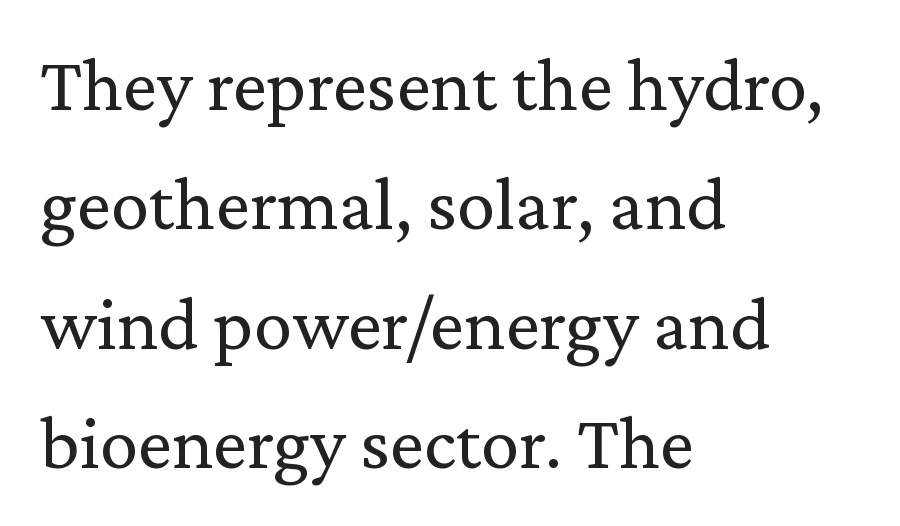
Q: Is the text bold? A: No.
Q: Is the text italic (slanted)? A: No, it is upright.
Q: Is the typeface a serif or a sans-serif typeface? A: Serif.
Q: Is the text underlined? A: No.
Q: How is the paragraph aligned? A: Left-aligned.
Q: Is the spacing between letters normal or unusually wide? A: Normal.
Q: Is the spacing between lines tight, normal or loose? A: Normal.
Q: Width (condensed, normal, or wide)? A: Normal.
Q: Stroke contrast? A: Medium.
Q: x-height? A: Medium.
Q: Monospaced? A: No.
